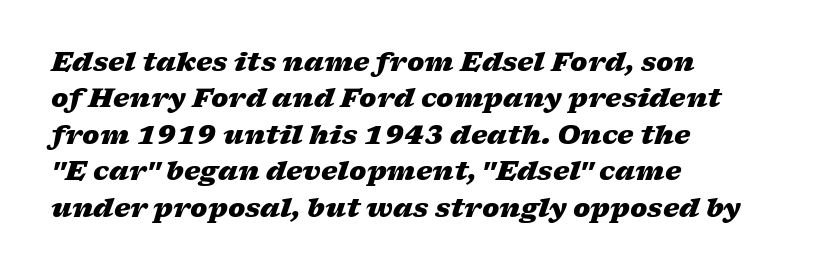
Q: Is the text bold? A: Yes.
Q: Is the text italic (slanted)? A: Yes, it leans right by about 17 degrees.
Q: Is the text underlined? A: No.
Q: How is the paragraph aligned? A: Left-aligned.
Q: Is the spacing between letters normal or unusually wide? A: Normal.
Q: Is the spacing between lines tight, normal or loose? A: Normal.
